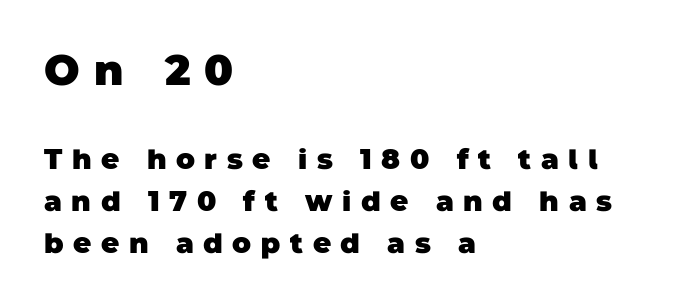
Q: Is the text bold? A: Yes.
Q: Is the typeface a serif or a sans-serif typeface? A: Sans-serif.
Q: Is the text underlined? A: No.
Q: How is the paragraph aligned? A: Left-aligned.
Q: Is the spacing between letters normal or unusually wide? A: Unusually wide.
Q: Is the spacing between lines tight, normal or loose? A: Normal.
Q: Which block of text is set in a larger size, the first (top) or the second (bottom)? A: The first (top) one.
Q: Width (condensed, normal, or wide)? A: Normal.
Q: Stroke contrast? A: Low.
Q: x-height? A: Large.
Q: Monospaced? A: No.
